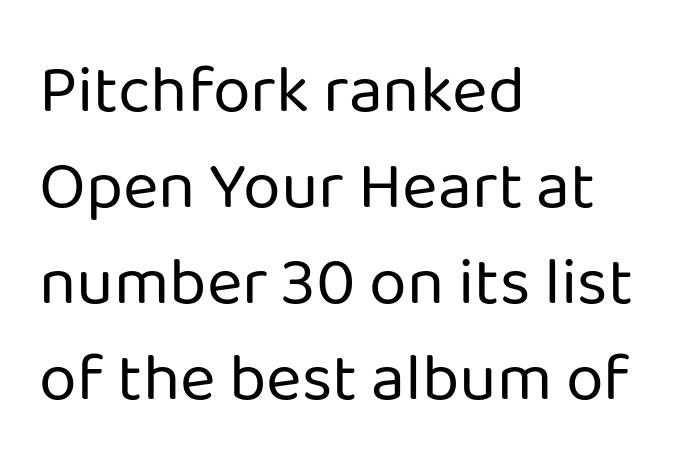
This is sans-serif lettering, the kind often seen on screens and signage. The letters stand straight up with perfectly vertical stems. Compared with typical body copy, the letter spacing here is the same. Glance below the letters and you will spot only blank space. Leading: standard. Stems and bowls with no extra thickness — not bold.
